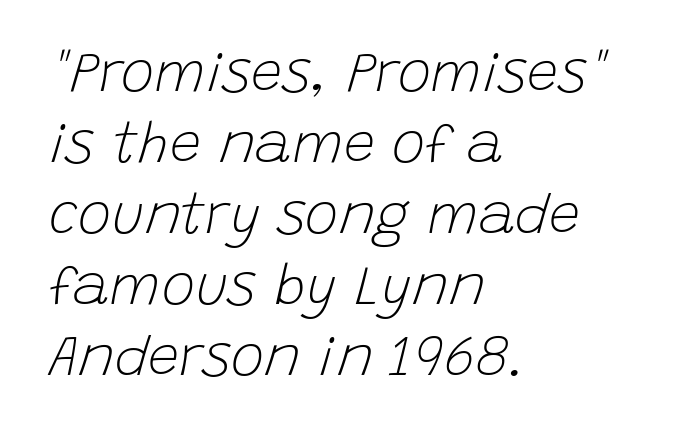
The image shows 56 px light type, italic (leaning right); set left-aligned, normal line spacing (1.27x), normal letter spacing, not underlined; low stroke contrast and a large x-height.
